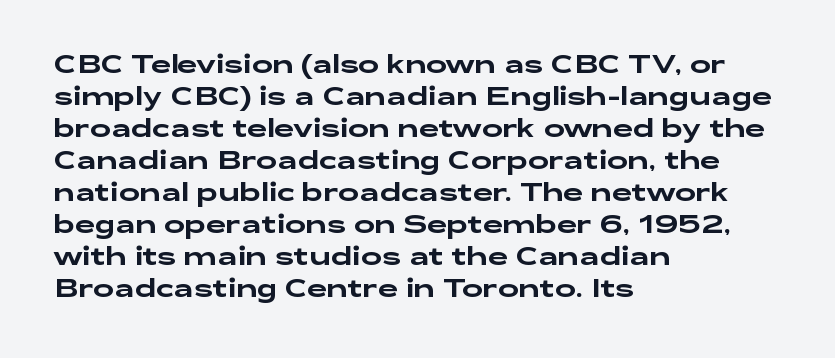
Summary of vertical rhythm: regular, with standard interline spacing. The string is rendered with underlining switched off. This rendering uses left alignment, leaving the right contour irregular. The lettering stays uniformly vertical, giving the passage a roman look. The horizontal fit of the characters is conventional and even.
